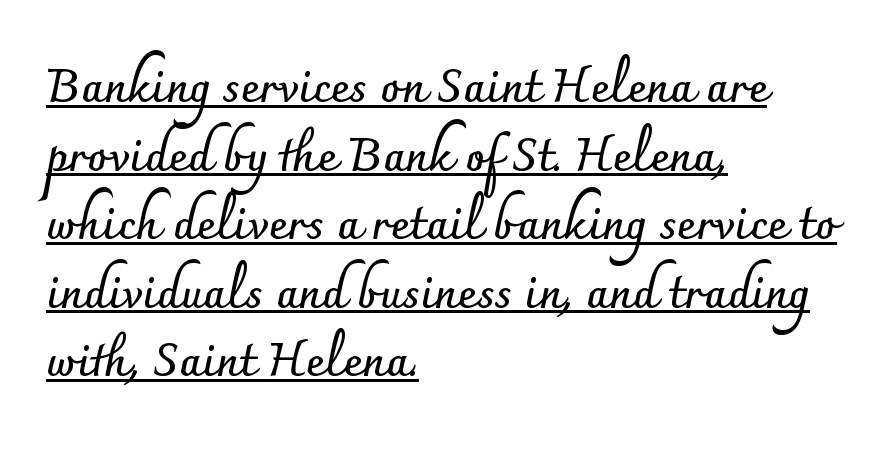
Q: Is the text bold? A: Yes.
Q: Is the text italic (slanted)? A: Yes.
Q: Is the typeface a serif or a sans-serif typeface? A: Sans-serif.
Q: Is the text underlined? A: Yes.
Q: How is the paragraph aligned? A: Left-aligned.
Q: Is the spacing between letters normal or unusually wide? A: Normal.
Q: Is the spacing between lines tight, normal or loose? A: Normal.
Q: Width (condensed, normal, or wide)? A: Normal.
Q: Stroke contrast? A: Low.
Q: x-height? A: Small.
Q: Monospaced? A: No.
